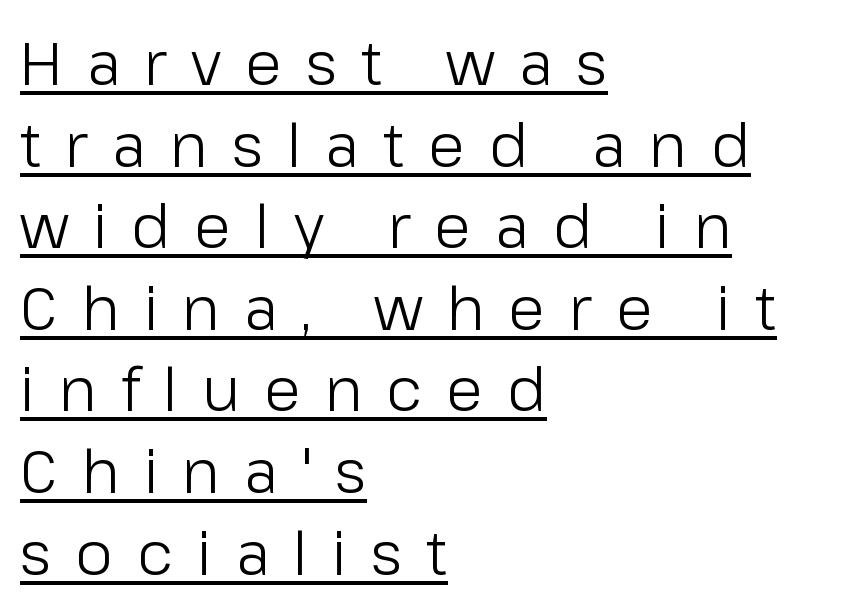
The image shows 60 px light sans-serif type, upright; set left-aligned, normal line spacing (1.36x), unusually wide letter spacing (+0.4 em), underlined; low stroke contrast and a medium x-height.
